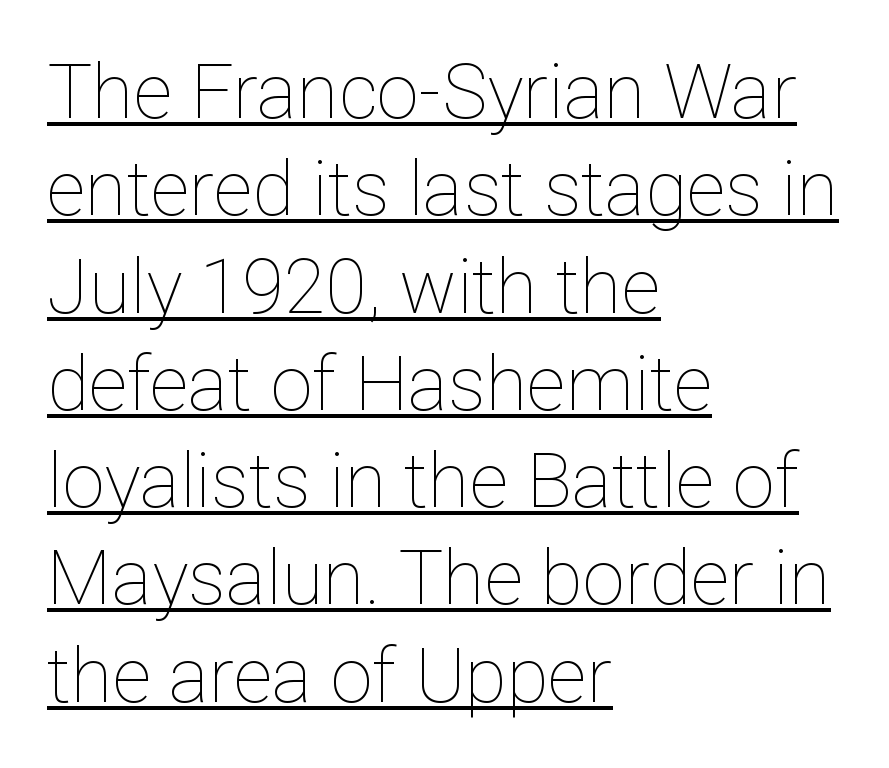
Q: Is the text bold? A: No.
Q: Is the text italic (slanted)? A: No, it is upright.
Q: Is the text underlined? A: Yes.
Q: How is the paragraph aligned? A: Left-aligned.
Q: Is the spacing between letters normal or unusually wide? A: Normal.
Q: Is the spacing between lines tight, normal or loose? A: Normal.
Q: Width (condensed, normal, or wide)? A: Normal.
Q: Stroke contrast? A: Low.
Q: x-height? A: Medium.
Q: Monospaced? A: No.
